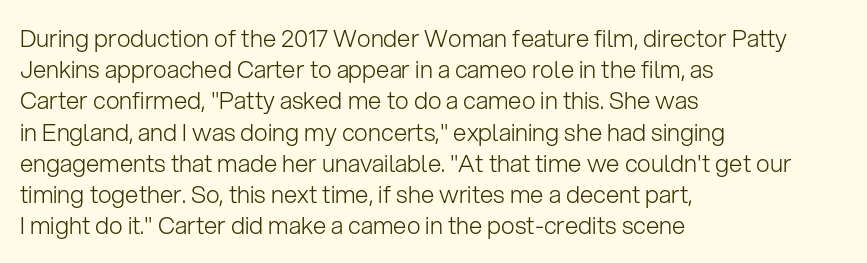
The image shows 24 px text type, upright; set left-aligned, normal line spacing (1.3x), normal letter spacing, not underlined.
